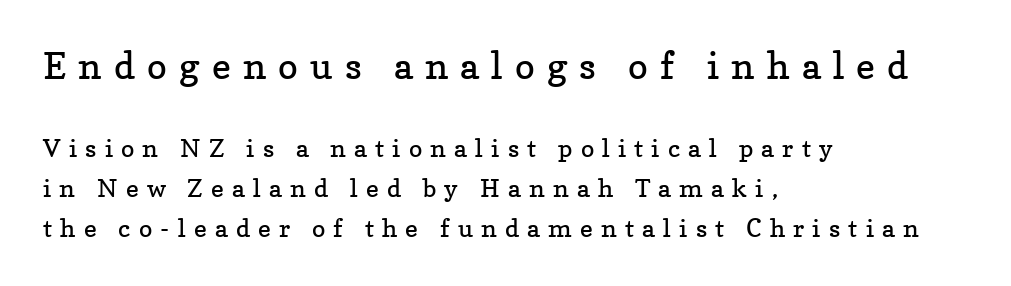
{"serif": "yes", "italic": "no", "bold": "no", "weight": "regular", "width": "normal", "stroke_contrast": "low", "x_height": "medium", "monospaced": "no", "underline": "no", "align": "left", "line_spacing": "normal", "line_spacing_ratio": 1.6, "letter_spacing": "wide", "letter_spacing_em": 0.33, "larger_block": "first", "size_ratio": 1.48, "glyph_px": 37}
